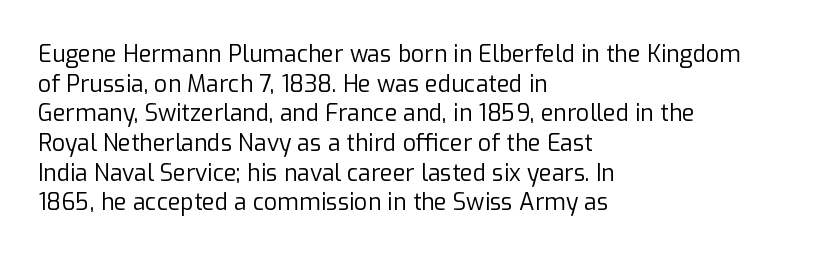
{"italic": "no", "bold": "no", "underline": "no", "align": "left", "line_spacing": "normal", "line_spacing_ratio": 1.29, "letter_spacing": "normal", "letter_spacing_em": 0.0, "glyph_px": 23}
